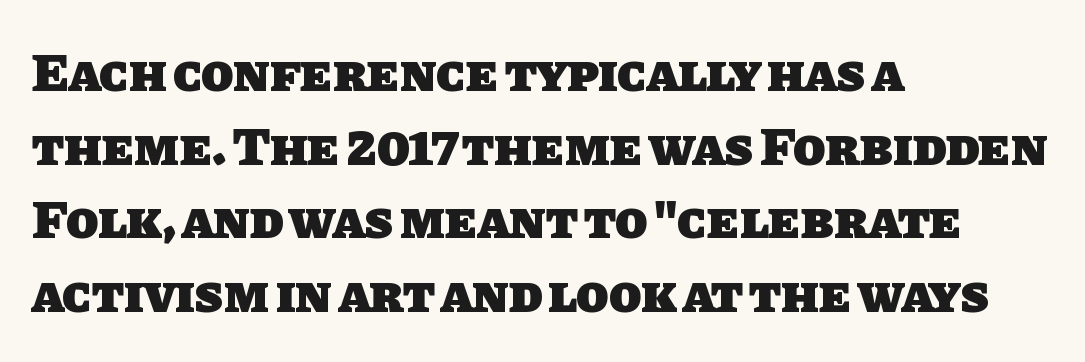
Q: Is the text bold? A: Yes.
Q: Is the typeface a serif or a sans-serif typeface? A: Sans-serif.
Q: Is the text underlined? A: No.
Q: How is the paragraph aligned? A: Left-aligned.
Q: Is the spacing between letters normal or unusually wide? A: Normal.
Q: Is the spacing between lines tight, normal or loose? A: Normal.
Q: Width (condensed, normal, or wide)? A: Normal.
Q: Stroke contrast? A: Low.
Q: x-height? A: Large.
Q: Monospaced? A: No.
